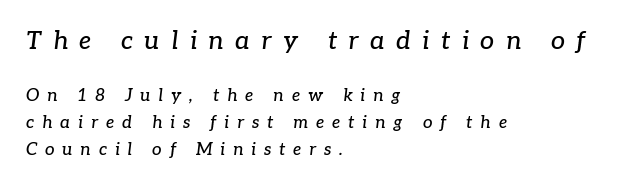
Q: Is the text italic (slanted)? A: Yes, it leans right by about 7 degrees.
Q: Is the text underlined? A: No.
Q: How is the paragraph aligned? A: Left-aligned.
Q: Is the spacing between letters normal or unusually wide? A: Unusually wide.
Q: Is the spacing between lines tight, normal or loose? A: Normal.
Q: Which block of text is set in a larger size, the first (top) or the second (bottom)? A: The first (top) one.
